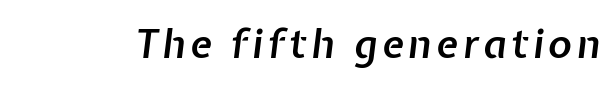
Q: Is the text bold? A: Semi-bold.
Q: Is the text italic (slanted)? A: Yes, it leans right by about 7 degrees.
Q: Is the text underlined? A: No.
Q: Width (condensed, normal, or wide)? A: Normal.
Q: Stroke contrast? A: Low.
Q: x-height? A: Medium.
Q: Monospaced? A: No.
